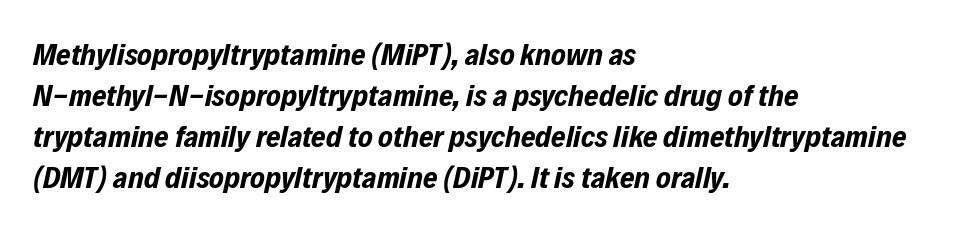
Q: Is the text bold? A: Yes.
Q: Is the text italic (slanted)? A: Yes, it leans right by about 12 degrees.
Q: Is the text underlined? A: No.
Q: How is the paragraph aligned? A: Left-aligned.
Q: Is the spacing between letters normal or unusually wide? A: Normal.
Q: Is the spacing between lines tight, normal or loose? A: Normal.
Q: Width (condensed, normal, or wide)? A: Condensed.
Q: Stroke contrast? A: Low.
Q: x-height? A: Medium.
Q: Monospaced? A: No.
